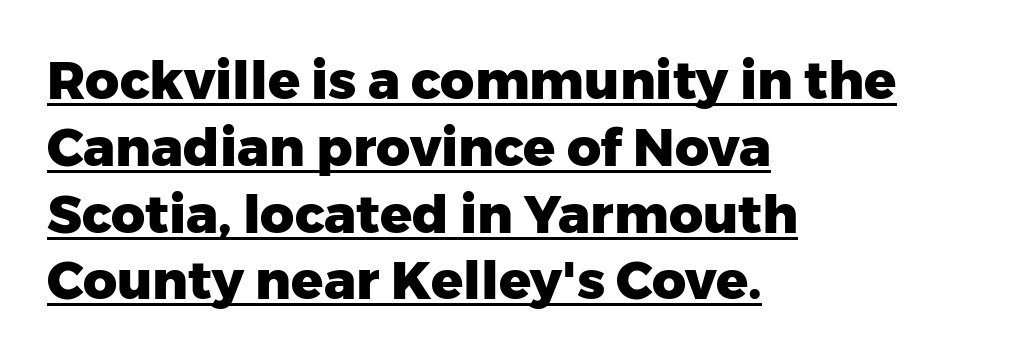
Q: Is the text bold? A: Yes.
Q: Is the text italic (slanted)? A: No, it is upright.
Q: Is the typeface a serif or a sans-serif typeface? A: Sans-serif.
Q: Is the text underlined? A: Yes.
Q: How is the paragraph aligned? A: Left-aligned.
Q: Is the spacing between letters normal or unusually wide? A: Normal.
Q: Is the spacing between lines tight, normal or loose? A: Normal.
Q: Width (condensed, normal, or wide)? A: Normal.
Q: Stroke contrast? A: Low.
Q: x-height? A: Medium.
Q: Monospaced? A: No.
